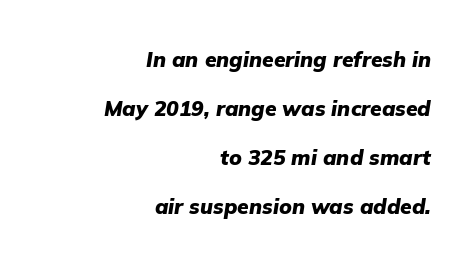
Q: Is the text bold? A: Yes.
Q: Is the text italic (slanted)? A: Yes, it leans right by about 9 degrees.
Q: Is the text underlined? A: No.
Q: How is the paragraph aligned? A: Right-aligned.
Q: Is the spacing between letters normal or unusually wide? A: Normal.
Q: Is the spacing between lines tight, normal or loose? A: Loose.
